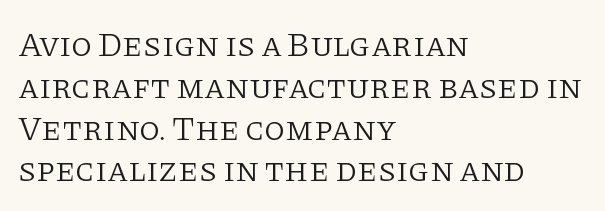
Q: Is the text bold? A: No.
Q: Is the text italic (slanted)? A: No, it is upright.
Q: Is the typeface a serif or a sans-serif typeface? A: Serif.
Q: Is the text underlined? A: No.
Q: How is the paragraph aligned? A: Left-aligned.
Q: Is the spacing between letters normal or unusually wide? A: Normal.
Q: Width (condensed, normal, or wide)? A: Normal.
Q: Stroke contrast? A: Low.
Q: x-height? A: Large.
Q: Monospaced? A: No.
